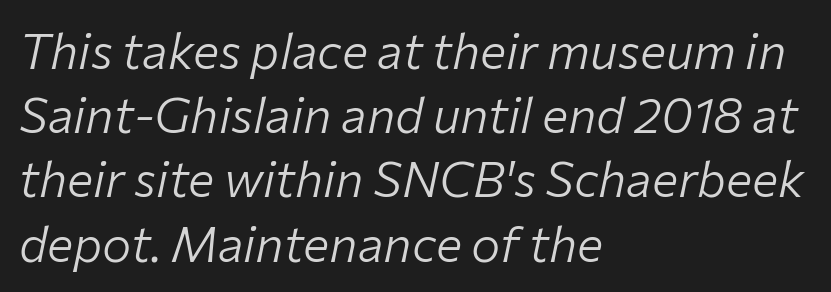
{"italic": "yes", "lean": "right", "slant_degrees": 12, "bold": "no", "weight": "light", "width": "normal", "stroke_contrast": "low", "x_height": "medium", "monospaced": "no", "underline": "no", "align": "left", "line_spacing": "normal", "line_spacing_ratio": 1.31, "letter_spacing": "normal", "letter_spacing_em": 0.0, "glyph_px": 49}
